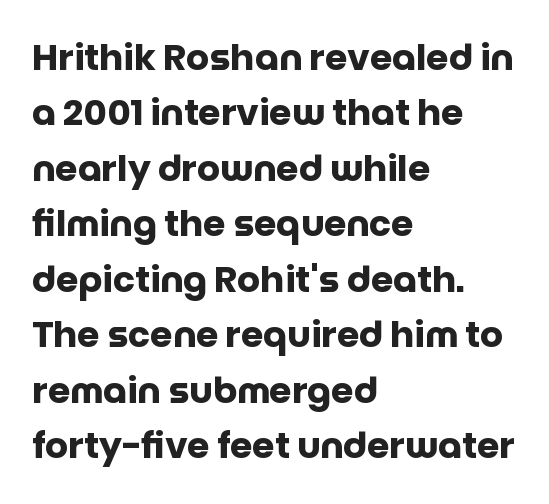
Q: Is the text bold? A: Yes.
Q: Is the text italic (slanted)? A: No, it is upright.
Q: Is the typeface a serif or a sans-serif typeface? A: Sans-serif.
Q: Is the text underlined? A: No.
Q: How is the paragraph aligned? A: Left-aligned.
Q: Is the spacing between letters normal or unusually wide? A: Normal.
Q: Is the spacing between lines tight, normal or loose? A: Normal.
Q: Width (condensed, normal, or wide)? A: Normal.
Q: Stroke contrast? A: Low.
Q: x-height? A: Large.
Q: Monospaced? A: No.
